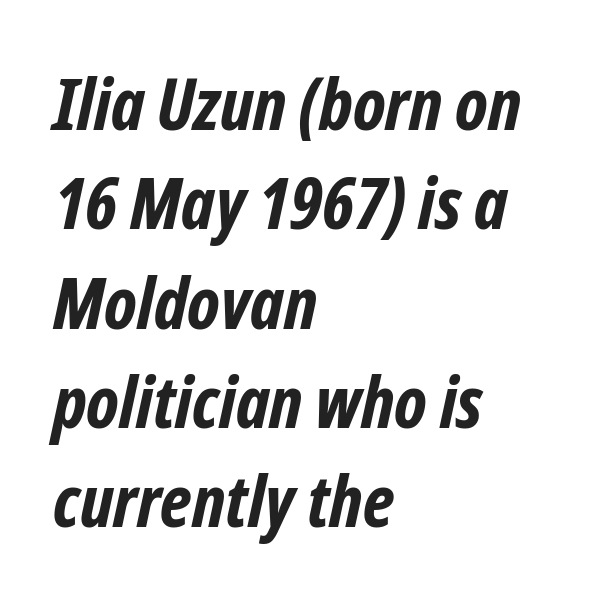
Q: Is the text bold? A: Yes.
Q: Is the typeface a serif or a sans-serif typeface? A: Sans-serif.
Q: Is the text underlined? A: No.
Q: How is the paragraph aligned? A: Left-aligned.
Q: Is the spacing between letters normal or unusually wide? A: Normal.
Q: Is the spacing between lines tight, normal or loose? A: Normal.
Q: Width (condensed, normal, or wide)? A: Condensed.
Q: Stroke contrast? A: Low.
Q: x-height? A: Medium.
Q: Monospaced? A: No.
